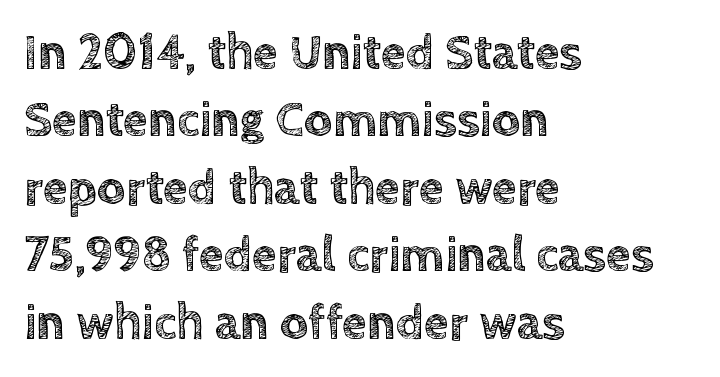
Q: Is the text italic (slanted)? A: No, it is upright.
Q: Is the text underlined? A: No.
Q: How is the paragraph aligned? A: Left-aligned.
Q: Is the spacing between letters normal or unusually wide? A: Normal.
Q: Is the spacing between lines tight, normal or loose? A: Normal.
Q: Width (condensed, normal, or wide)? A: Normal.
Q: x-height? A: Large.
Q: Monospaced? A: No.
